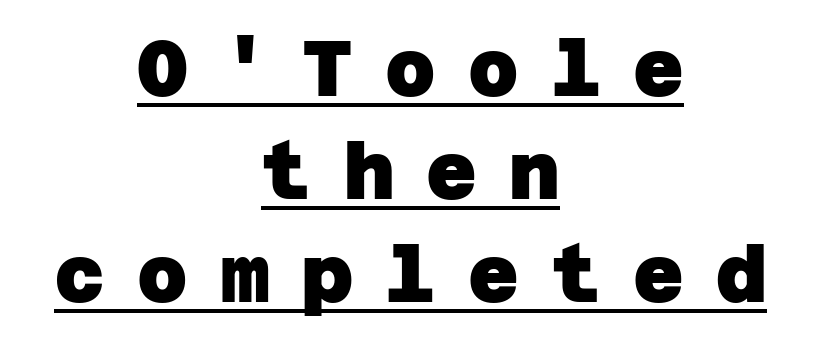
Strokes here are thick enough to call this a true bold. Honestly, the underline is the first thing you notice here. Line starts and ends both wander, symmetrically. Students, note that the glyphs here are deliberately spaced far apart. Type style note: lacks serifs. The leading is moderate, giving the passage an even texture.
